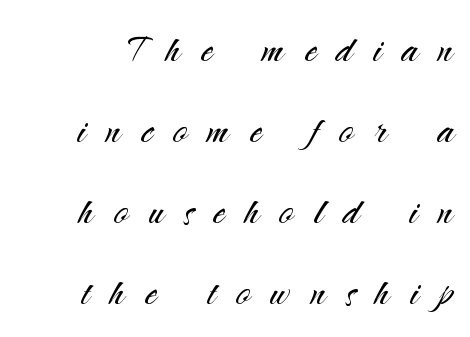
Q: Is the text bold? A: No.
Q: Is the text italic (slanted)? A: Yes.
Q: Is the typeface a serif or a sans-serif typeface? A: Sans-serif.
Q: Is the text underlined? A: No.
Q: Is the spacing between letters normal or unusually wide? A: Unusually wide.
Q: Width (condensed, normal, or wide)? A: Normal.
Q: Stroke contrast? A: Medium.
Q: x-height? A: Small.
Q: Monospaced? A: No.
